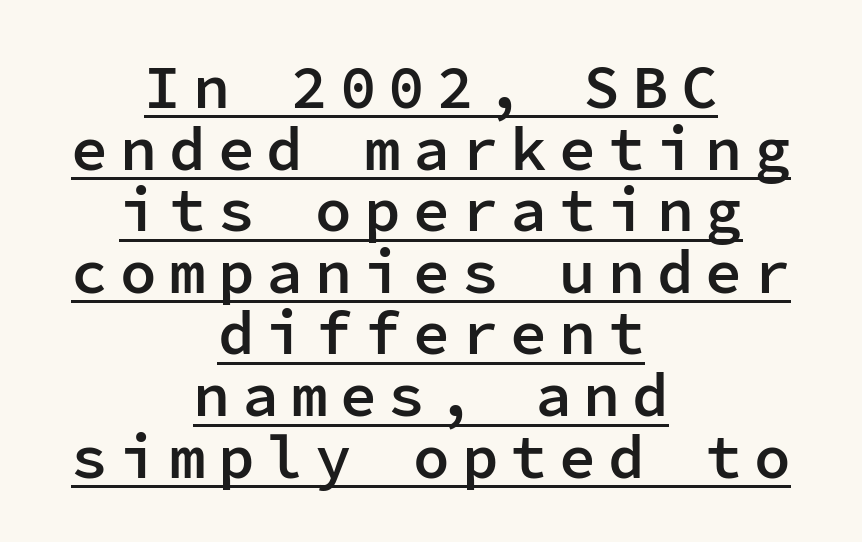
Q: Is the text bold? A: Semi-bold.
Q: Is the text italic (slanted)? A: No, it is upright.
Q: Is the typeface a serif or a sans-serif typeface? A: Sans-serif.
Q: Is the text underlined? A: Yes.
Q: How is the paragraph aligned? A: Centered.
Q: Is the spacing between letters normal or unusually wide? A: Unusually wide.
Q: Is the spacing between lines tight, normal or loose? A: Tight.
Q: Width (condensed, normal, or wide)? A: Normal.
Q: Stroke contrast? A: Low.
Q: x-height? A: Medium.
Q: Monospaced? A: Yes.
